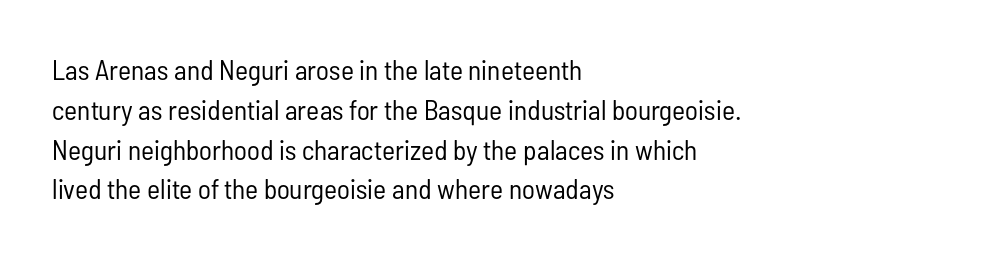
The image shows 28 px regular-weight, condensed sans-serif type, upright; set left-aligned, normal line spacing (1.42x), normal letter spacing, not underlined; low stroke contrast and a medium x-height.
